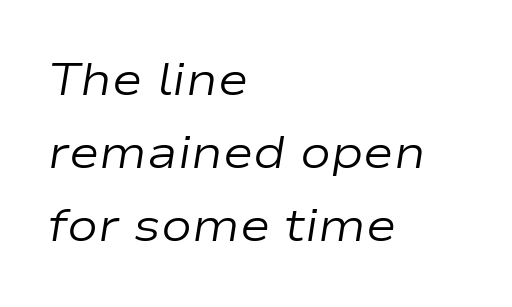
Each new line begins a customary step beneath the previous one. Proportional: the letters do not fall into vertical columns. You can tell it's italic because the verticals aren't actually vertical. The specimen omits any rule beneath the text block's lines.
